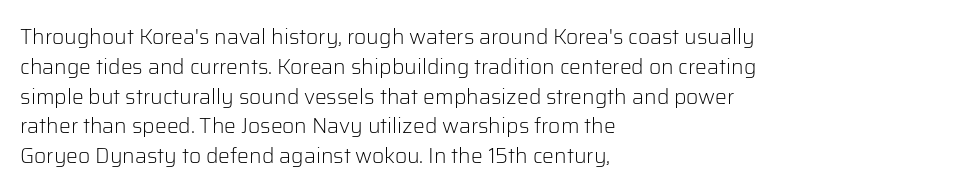
Quick note: interline space is typical. Nothing unusual about the tracking: characters are spaced as the font intends. Unmarked baselines from the first word to the last. No italicization has been applied; the sample stays upright.
